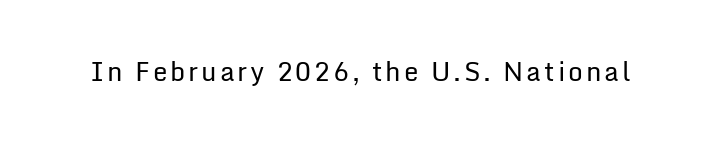
{"italic": "no", "bold": "no", "underline": "no", "glyph_px": 26}
